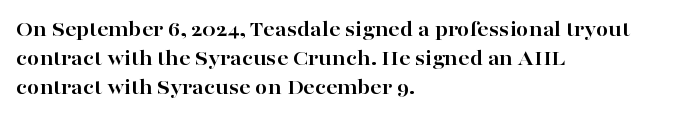
I'd describe the lettering as bold — thick and assertive. Line starts are locked; line ends wander. Nope, not italic — everything's standing straight. Only glyphs here, with clear space below each row.
